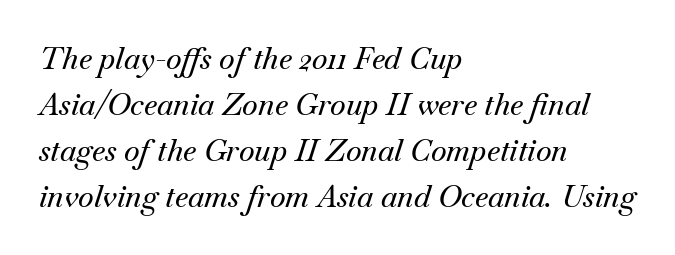
Underline: absent. Does the type have serifs? Yes, each stem ends in a small foot. Character widths vary here, with narrow letters taking less room than wide ones. Caption: standard tracking, unaltered.
